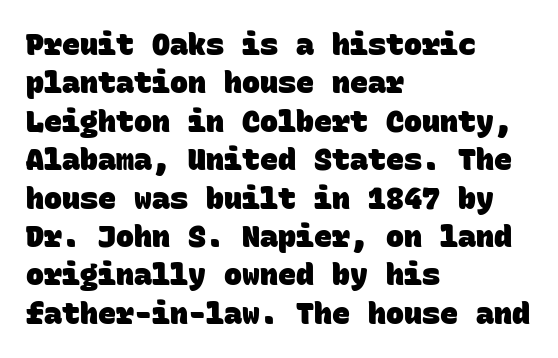
{"serif": "no", "bold": "yes", "weight": "heavy", "width": "normal", "stroke_contrast": "low", "x_height": "large", "monospaced": "yes", "underline": "no", "align": "left", "line_spacing": "normal", "line_spacing_ratio": 1.28, "letter_spacing": "normal", "letter_spacing_em": 0.0, "glyph_px": 30}
